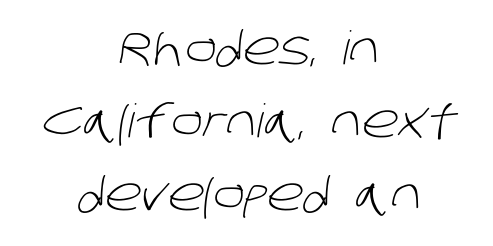
{"serif": "no", "bold": "no", "weight": "light", "width": "normal", "stroke_contrast": "low", "x_height": "large", "monospaced": "no", "underline": "no", "align": "center", "line_spacing": "normal", "line_spacing_ratio": 1.59, "letter_spacing": "normal", "letter_spacing_em": 0.0, "glyph_px": 46}
